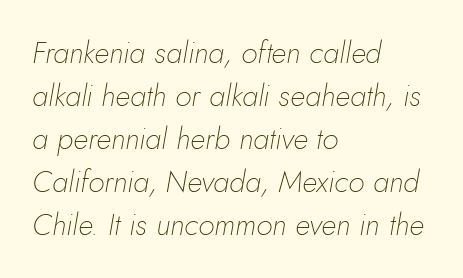
Q: Is the text bold? A: No.
Q: Is the text italic (slanted)? A: Yes, it leans right by about 10 degrees.
Q: Is the text underlined? A: No.
Q: How is the paragraph aligned? A: Left-aligned.
Q: Is the spacing between letters normal or unusually wide? A: Normal.
Q: Is the spacing between lines tight, normal or loose? A: Normal.
Q: Width (condensed, normal, or wide)? A: Normal.
Q: Stroke contrast? A: Low.
Q: x-height? A: Small.
Q: Monospaced? A: No.
